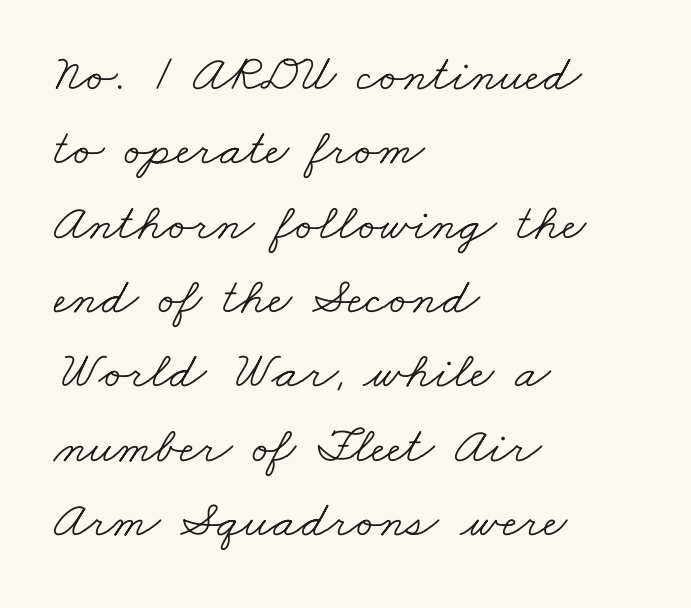
Is the letter spacing exaggerated? No — it looks like the ordinary default. The paragraph has a hard left edge and a soft right edge. The type family on display is of the serif kind. This is not heavy type; no bold has been used. Clear beneath every line of the passage. This sample has the flowing, uneven cadence of proportional lettering.
